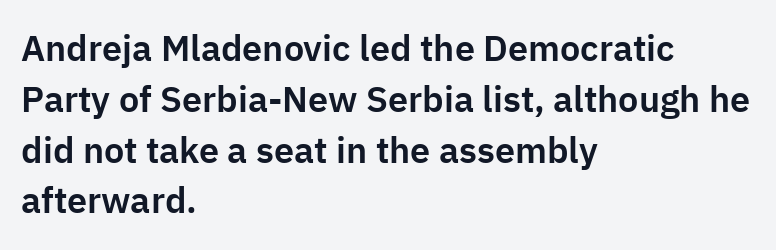
The image shows 36 px sans-serif type, upright; set left-aligned, normal line spacing (1.41x), normal letter spacing, not underlined; low stroke contrast and a medium x-height.
